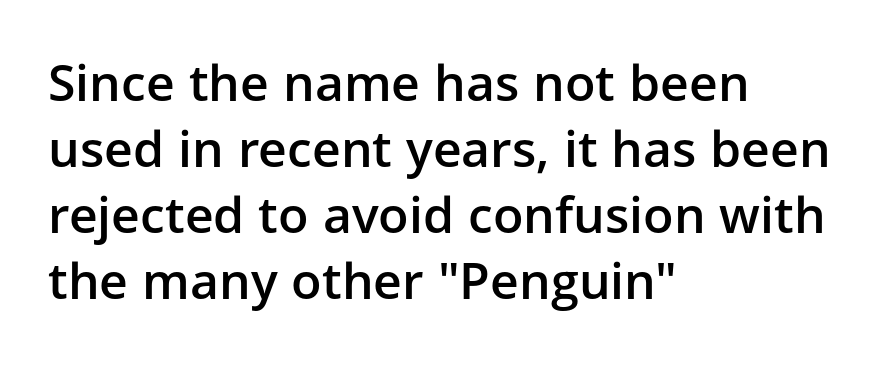
The image shows 50 px semibold sans-serif type, upright; set left-aligned, normal line spacing (1.32x), normal letter spacing, not underlined; low stroke contrast and a medium x-height.
